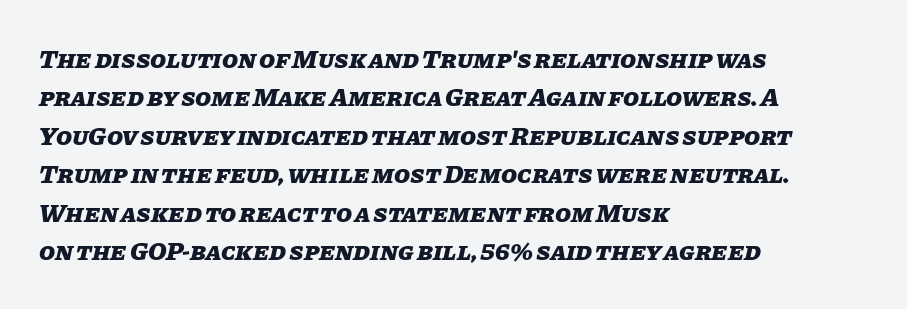
Descenders are the only things crossing below the line. This sample keeps an unexceptional amount of space between lines. Stroke thickness is high; the sample reads as a true bold. Leftover space on each line is placed entirely after the last word. Honestly, the letter spacing is just normal — you wouldn't notice it. The glyphs look as if they've been sheared to an angle.
